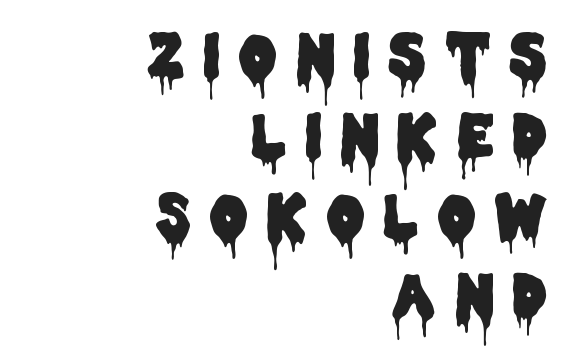
{"serif": "no", "italic": "no", "width": "condensed", "stroke_contrast": "low", "x_height": "large", "monospaced": "no", "underline": "no", "align": "right", "line_spacing": "normal", "line_spacing_ratio": 1.38, "letter_spacing": "wide", "letter_spacing_em": 0.34, "glyph_px": 58}
